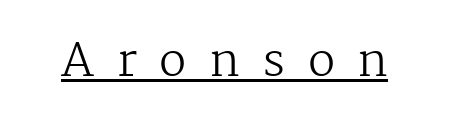
{"serif": "yes", "italic": "no", "bold": "no", "weight": "regular", "width": "normal", "stroke_contrast": "medium", "x_height": "medium", "monospaced": "no", "underline": "yes", "letter_spacing": "wide", "letter_spacing_em": 0.5, "glyph_px": 45}
